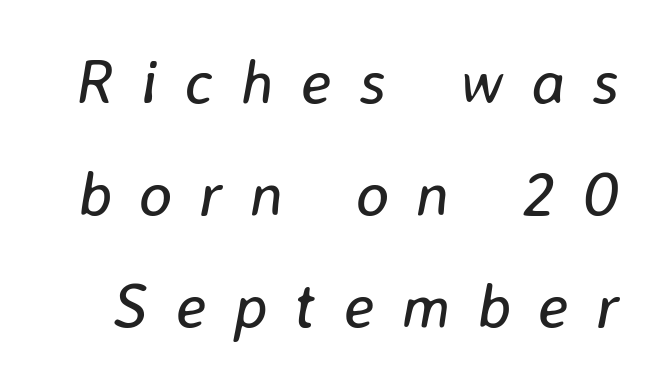
The image shows 63 px regular-weight type, italic (leaning right); set line spacing 1.78x, unusually wide letter spacing (+0.43 em), not underlined; low stroke contrast and a medium x-height.
